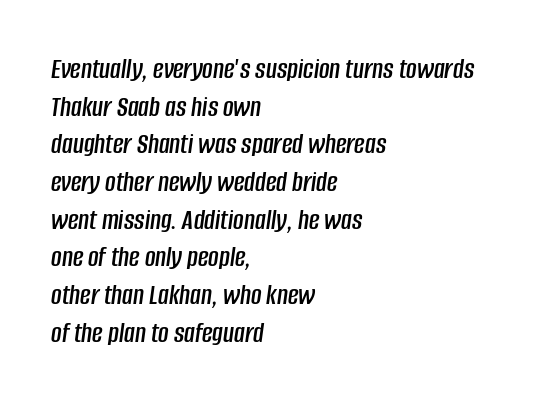
{"italic": "yes", "lean": "right", "slant_degrees": 8, "width": "condensed", "stroke_contrast": "low", "x_height": "large", "monospaced": "no", "underline": "no", "align": "left", "line_spacing": "normal", "line_spacing_ratio": 1.3, "letter_spacing": "normal", "letter_spacing_em": 0.0, "glyph_px": 29}
